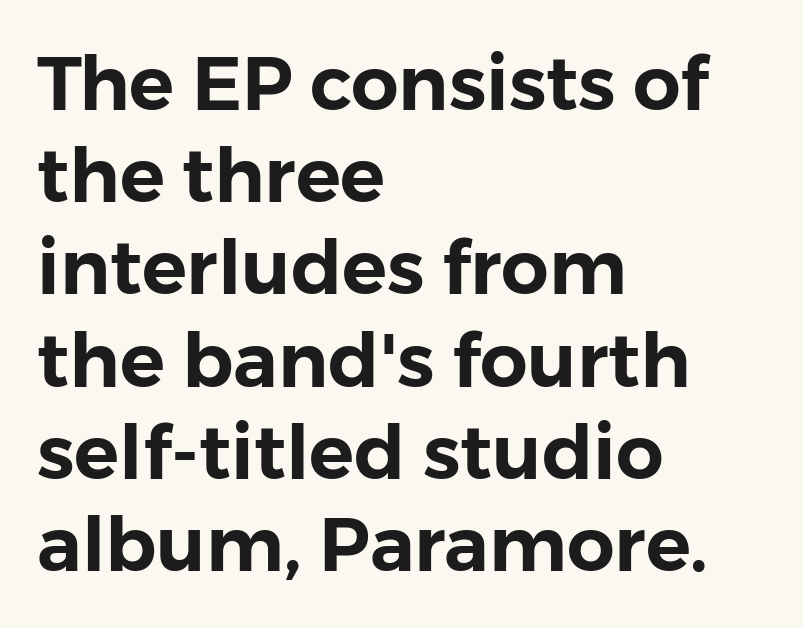
Think of a printed novel: that variable character pitch is what you see here. Unmarked baselines from the first word to the last. Serifs: no, the terminals of the letterforms are clean. Visually the block forms a straight wall on the left and a jagged coastline on the right. How are the letters spaced? Ordinarily, with no added tracking.
